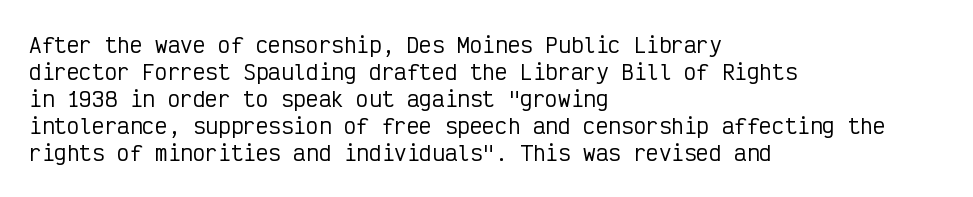
Q: Is the text italic (slanted)? A: No, it is upright.
Q: Is the text underlined? A: No.
Q: How is the paragraph aligned? A: Left-aligned.
Q: Is the spacing between letters normal or unusually wide? A: Normal.
Q: Is the spacing between lines tight, normal or loose? A: Normal.
